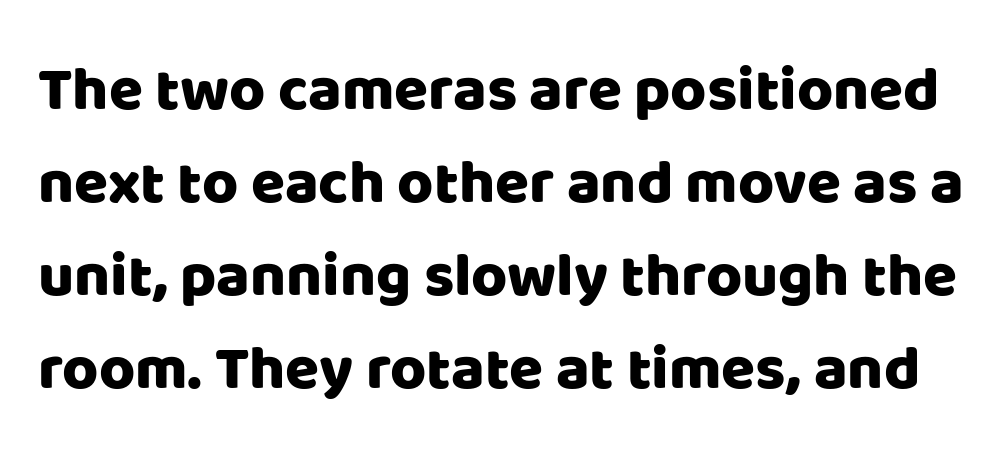
{"serif": "no", "italic": "no", "width": "normal", "stroke_contrast": "low", "x_height": "large", "monospaced": "no", "underline": "no", "line_spacing": "normal", "line_spacing_ratio": 1.5, "letter_spacing": "normal", "letter_spacing_em": 0.0, "glyph_px": 62}
